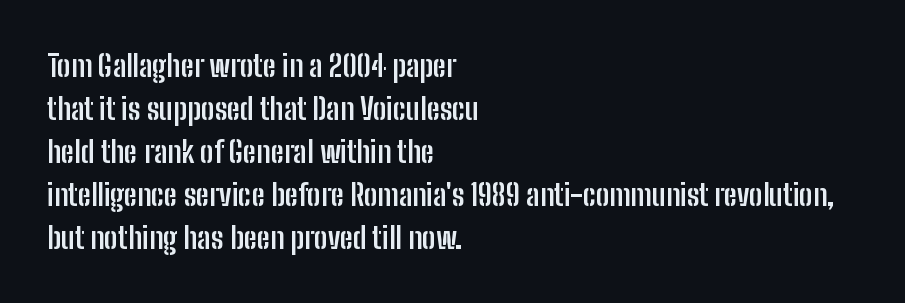
Honestly, there is no underline to notice here at all. Note the varied advance widths — an 'i' is clearly narrower than an 'm'. Evenly set lines give the paragraph a standard silhouette. The face used here has the dense, thick strokes of a bold. The lines in this sample share a left origin and differ only in where they stop. Are there feet on the stems? There aren't — it's a sans.
